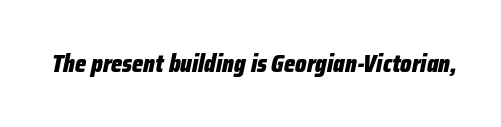
Q: Is the text bold? A: Yes.
Q: Is the text italic (slanted)? A: Yes, it leans right by about 12 degrees.
Q: Is the text underlined? A: No.
Q: Is the spacing between letters normal or unusually wide? A: Normal.
